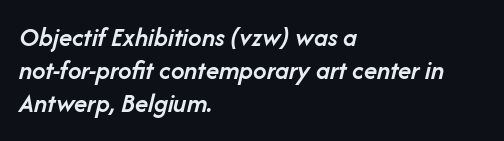
{"italic": "yes", "lean": "right", "slant_degrees": 14, "bold": "semi", "underline": "no", "align": "left", "line_spacing_ratio": 1.23, "letter_spacing": "normal", "letter_spacing_em": 0.0, "glyph_px": 27}
